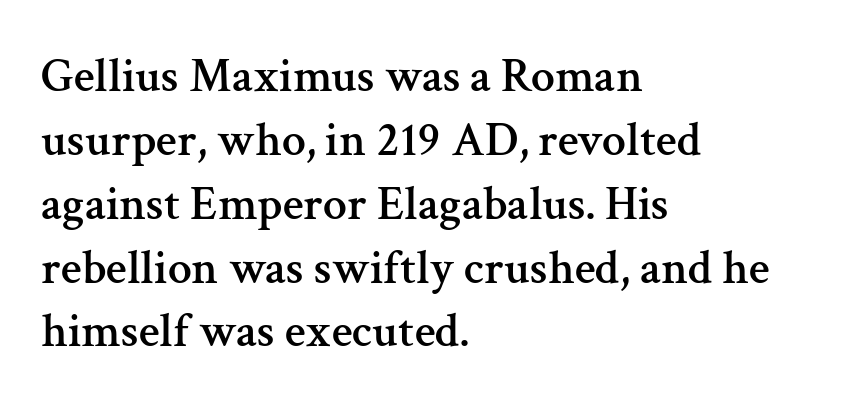
Posture: upright roman. A clean baseline with only descenders dipping below it. What's the leading like? Ordinary, nothing unusual. Compared with typical body copy, the letter spacing here is the same.
